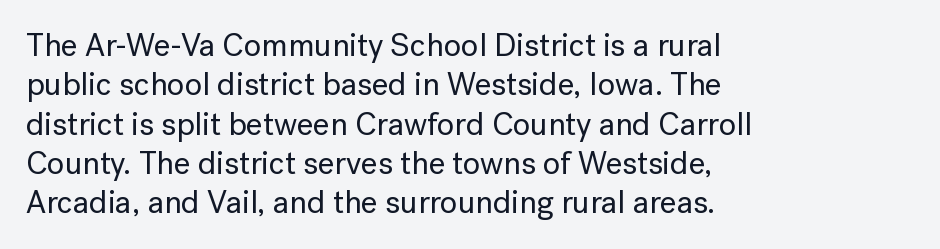
Q: Is the text italic (slanted)? A: No, it is upright.
Q: Is the typeface a serif or a sans-serif typeface? A: Sans-serif.
Q: Is the text underlined? A: No.
Q: How is the paragraph aligned? A: Left-aligned.
Q: Is the spacing between letters normal or unusually wide? A: Normal.
Q: Width (condensed, normal, or wide)? A: Normal.
Q: Stroke contrast? A: Low.
Q: x-height? A: Medium.
Q: Monospaced? A: No.
